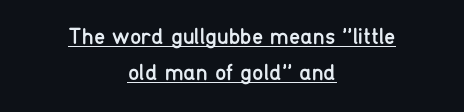
Summary of weight: not heavy and not bold. Unlike italic type, these characters show no tilt at all. The typesetter chose a symmetrical, centered arrangement here. Normally led — the rows are evenly, conventionally spaced.
